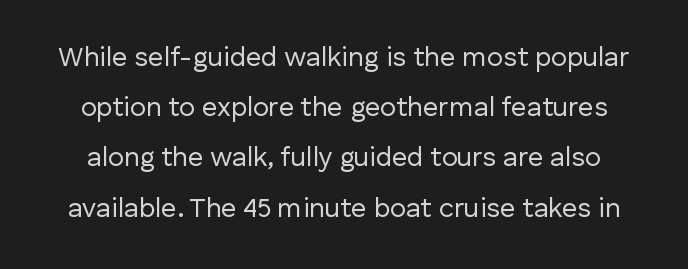
{"italic": "no", "bold": "no", "underline": "no", "line_spacing_ratio": 1.86, "letter_spacing": "normal", "letter_spacing_em": 0.0, "glyph_px": 27}
